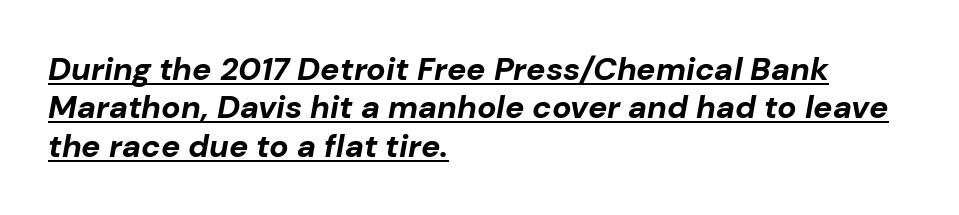
Q: Is the text bold? A: Yes.
Q: Is the text italic (slanted)? A: Yes, it leans right by about 10 degrees.
Q: Is the text underlined? A: Yes.
Q: How is the paragraph aligned? A: Left-aligned.
Q: Is the spacing between letters normal or unusually wide? A: Normal.
Q: Width (condensed, normal, or wide)? A: Normal.
Q: Stroke contrast? A: Low.
Q: x-height? A: Medium.
Q: Monospaced? A: No.
